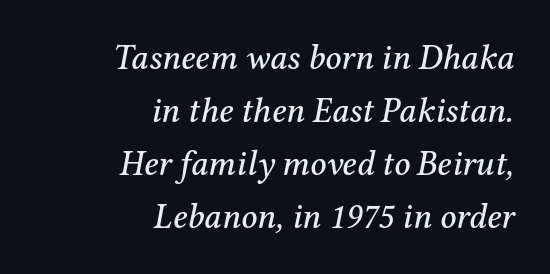
Leading matches the norm, producing a regular column. Check under the words: just untouched page. Notice how the stems are inclined rather than vertical — that's the hallmark of italics. A typesetter would label this face a serif. Spacing between characters is what you'd get straight out of the box.
